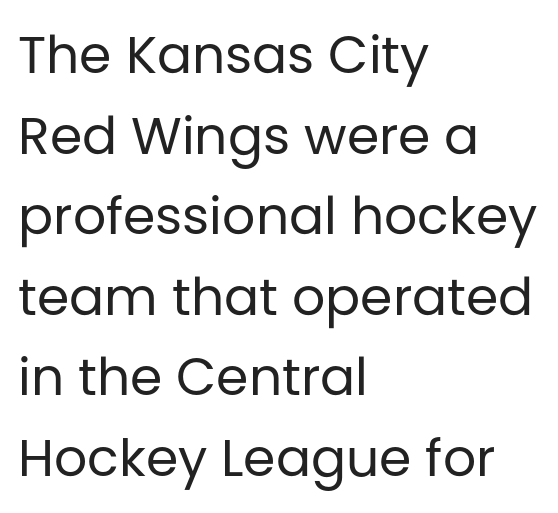
Does the type have serifs? No, each stem ends abruptly. The rendering anchors every line to the left-hand side. Words appear dense and cohesive because spacing is normal. Whoever set this chose a conventional vertical rhythm. A light-to-regular cut is what we see here. The space directly below the letters is spotless.
